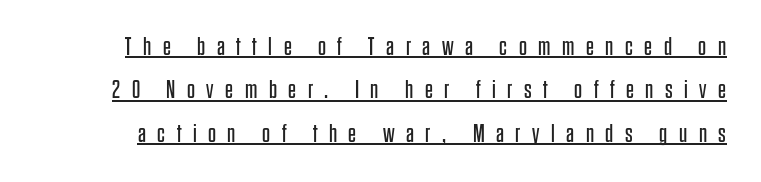
{"italic": "no", "bold": "no", "underline": "yes", "line_spacing_ratio": 1.74, "letter_spacing": "wide", "letter_spacing_em": 0.46, "glyph_px": 25}
